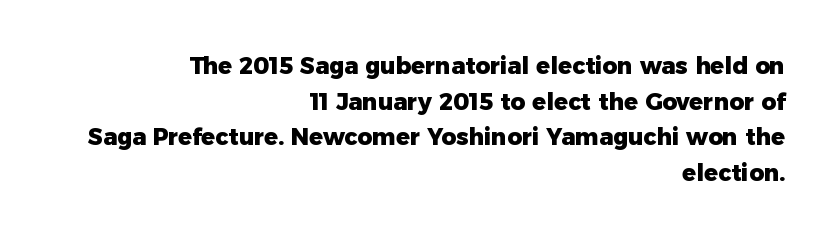
The image shows 23 px bold type, upright; set right-aligned, normal line spacing (1.55x), normal letter spacing, not underlined.
